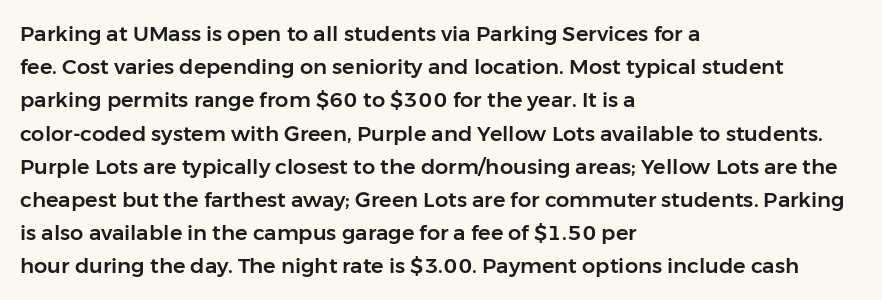
The image shows 21 px text type, upright; set left-aligned, normal line spacing (1.58x), normal letter spacing, not underlined.
